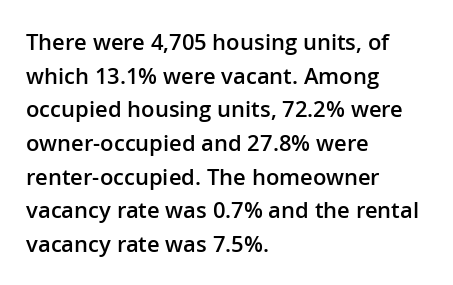
The image shows 22 px text type, upright; set left-aligned, normal line spacing (1.53x), normal letter spacing, not underlined.
